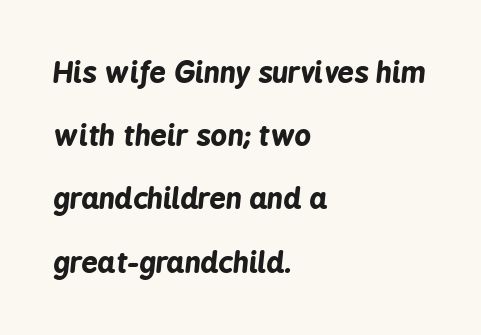
The image shows 29 px bold, condensed type, italic (leaning right); set left-aligned, loose line spacing (2.18x), normal letter spacing, not underlined; low stroke contrast and a medium x-height.
